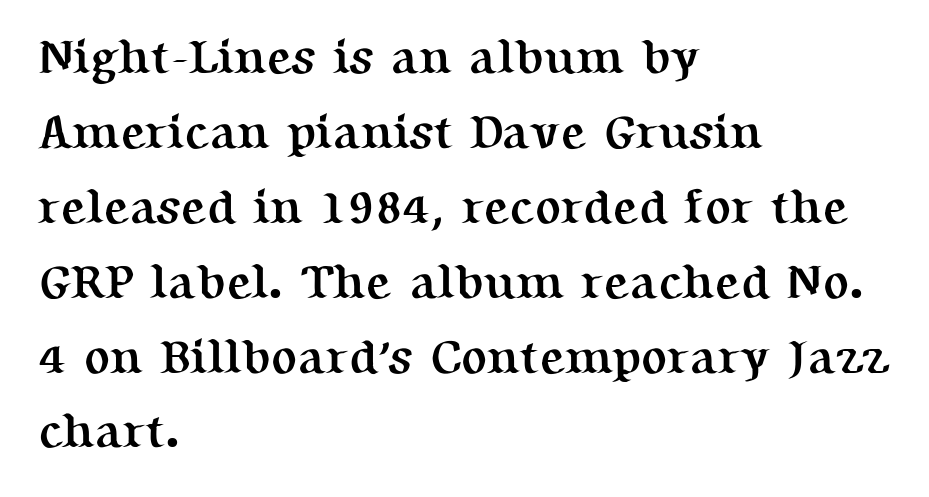
The image shows 48 px semibold serif type, upright; set left-aligned, normal line spacing (1.56x), normal letter spacing, not underlined; medium stroke contrast and a medium x-height.
